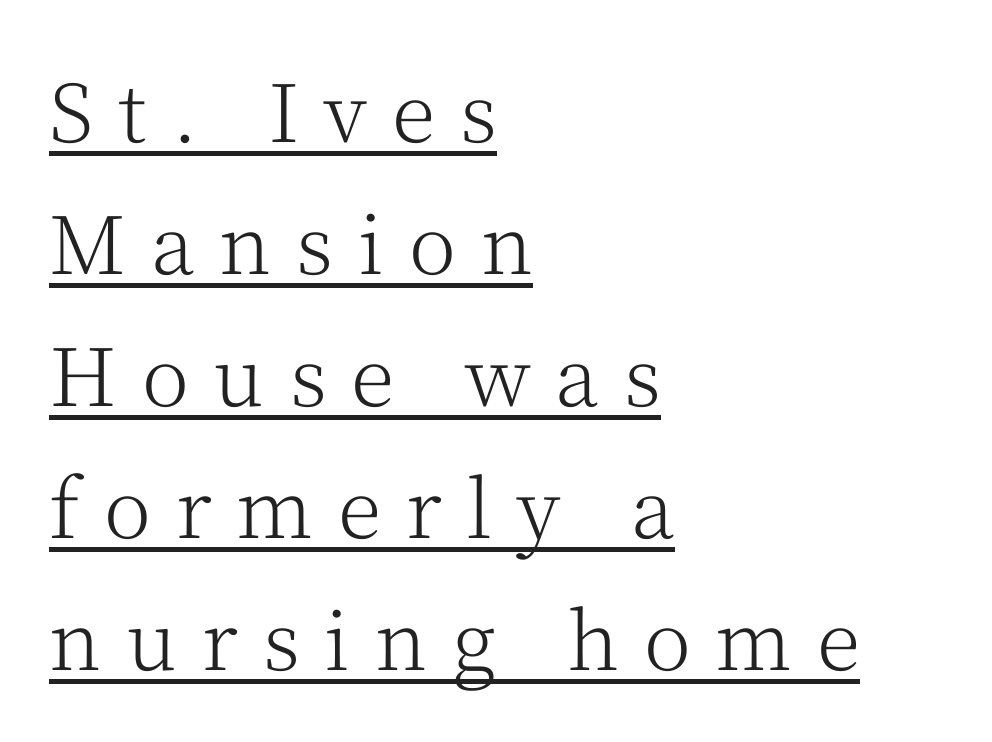
Q: Is the text bold? A: No.
Q: Is the text italic (slanted)? A: No, it is upright.
Q: Is the typeface a serif or a sans-serif typeface? A: Serif.
Q: Is the text underlined? A: Yes.
Q: How is the paragraph aligned? A: Left-aligned.
Q: Is the spacing between letters normal or unusually wide? A: Unusually wide.
Q: Is the spacing between lines tight, normal or loose? A: Normal.
Q: Width (condensed, normal, or wide)? A: Normal.
Q: Stroke contrast? A: Medium.
Q: x-height? A: Medium.
Q: Monospaced? A: No.
